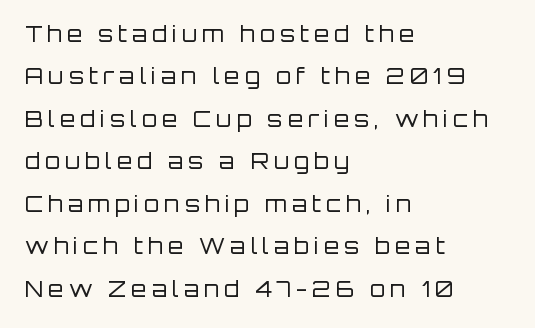
{"italic": "no", "bold": "no", "underline": "no", "align": "left", "line_spacing": "loose", "line_spacing_ratio": 1.93, "letter_spacing": "wide", "letter_spacing_em": 0.23, "glyph_px": 22}
